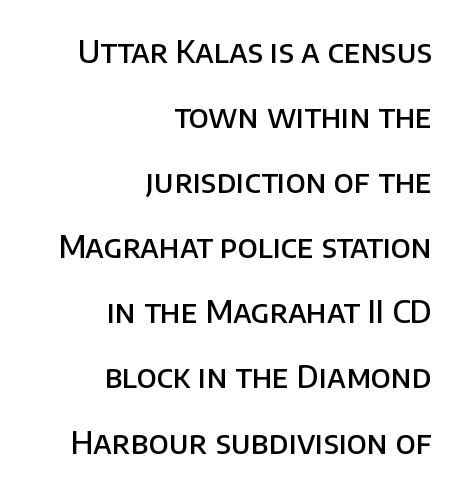
{"serif": "no", "italic": "no", "bold": "semi", "weight": "semibold", "width": "normal", "stroke_contrast": "low", "x_height": "large", "monospaced": "no", "underline": "no", "align": "right", "line_spacing": "loose", "line_spacing_ratio": 2.1, "letter_spacing": "normal", "letter_spacing_em": 0.0, "glyph_px": 31}
